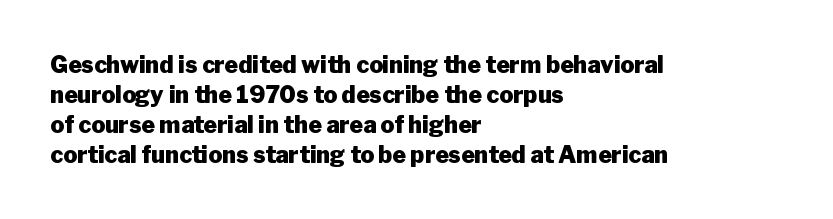
Q: Is the text bold? A: Yes.
Q: Is the text italic (slanted)? A: No, it is upright.
Q: Is the text underlined? A: No.
Q: How is the paragraph aligned? A: Left-aligned.
Q: Is the spacing between letters normal or unusually wide? A: Normal.
Q: Is the spacing between lines tight, normal or loose? A: Normal.
